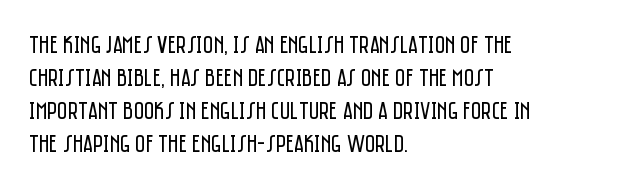
Q: Is the text bold? A: No.
Q: Is the text italic (slanted)? A: No, it is upright.
Q: Is the text underlined? A: No.
Q: How is the paragraph aligned? A: Left-aligned.
Q: Is the spacing between letters normal or unusually wide? A: Normal.
Q: Is the spacing between lines tight, normal or loose? A: Normal.
